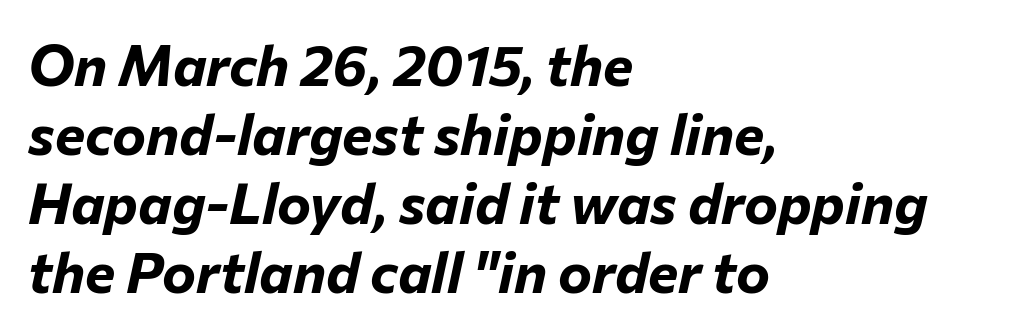
The specimen omits any rule beneath the text block's lines. Tall strokes in this sample are angled rather than plumb. These lines are rendered in a variable-pitch font. You'd pick this weight for a headline — it's a proper bold. The ragged edge is on the right, which tells us the setting is flush left. These lines keep a tight, regular rhythm from letter to letter.
